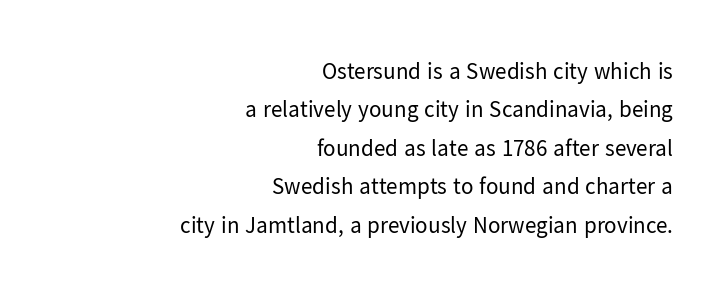
Q: Is the text bold? A: No.
Q: Is the text italic (slanted)? A: No, it is upright.
Q: Is the text underlined? A: No.
Q: How is the paragraph aligned? A: Right-aligned.
Q: Is the spacing between letters normal or unusually wide? A: Normal.
Q: Is the spacing between lines tight, normal or loose? A: Normal.
